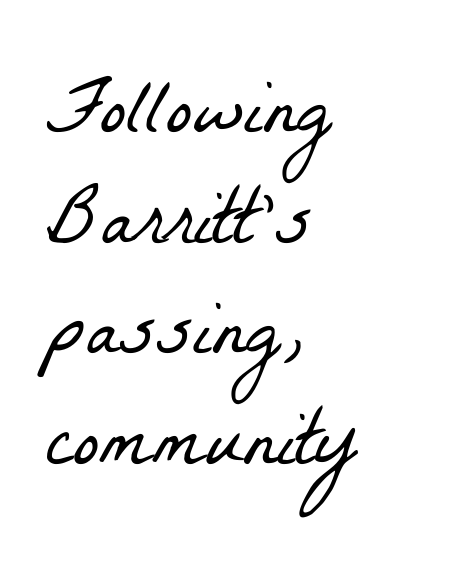
Q: Is the text bold? A: No.
Q: Is the typeface a serif or a sans-serif typeface? A: Serif.
Q: Is the text underlined? A: No.
Q: How is the paragraph aligned? A: Left-aligned.
Q: Is the spacing between letters normal or unusually wide? A: Normal.
Q: Is the spacing between lines tight, normal or loose? A: Normal.
Q: Width (condensed, normal, or wide)? A: Condensed.
Q: Stroke contrast? A: Low.
Q: x-height? A: Medium.
Q: Monospaced? A: No.
